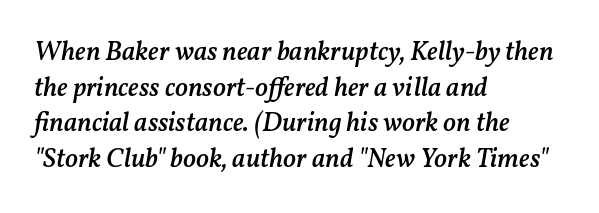
Compared with typical body copy, the letter spacing here is the same. Does the lettering tilt? It does — this is italic. The area under the type is left untouched. The glyphs have the mass of a demibold cut, below bold. Baseline-to-baseline distance is the conventional proportion of letter height.
